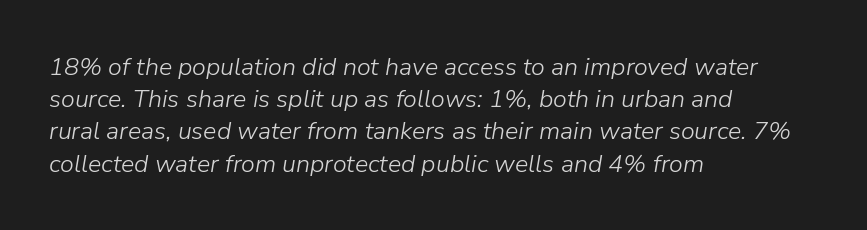
{"italic": "yes", "lean": "right", "slant_degrees": 9, "bold": "no", "underline": "no", "align": "left", "line_spacing": "normal", "line_spacing_ratio": 1.29, "letter_spacing": "normal", "letter_spacing_em": 0.0, "glyph_px": 25}
